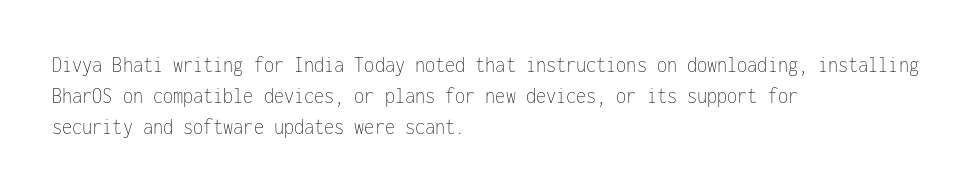
Q: Is the text bold? A: No.
Q: Is the text italic (slanted)? A: No, it is upright.
Q: Is the text underlined? A: No.
Q: How is the paragraph aligned? A: Left-aligned.
Q: Is the spacing between letters normal or unusually wide? A: Normal.
Q: Is the spacing between lines tight, normal or loose? A: Normal.
